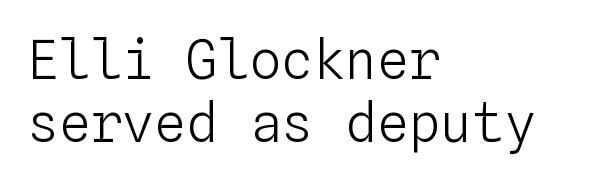
Q: Is the text bold? A: No.
Q: Is the text italic (slanted)? A: No, it is upright.
Q: Is the text underlined? A: No.
Q: How is the paragraph aligned? A: Left-aligned.
Q: Is the spacing between letters normal or unusually wide? A: Normal.
Q: Width (condensed, normal, or wide)? A: Normal.
Q: Stroke contrast? A: Low.
Q: x-height? A: Medium.
Q: Monospaced? A: Yes.
